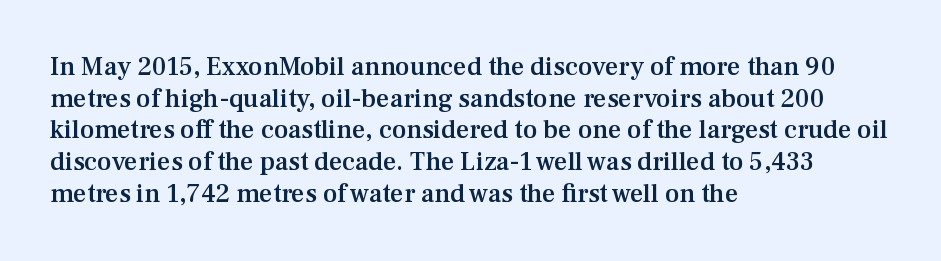
Q: Is the text bold? A: Semi-bold.
Q: Is the text italic (slanted)? A: No, it is upright.
Q: Is the text underlined? A: No.
Q: How is the paragraph aligned? A: Left-aligned.
Q: Is the spacing between letters normal or unusually wide? A: Normal.
